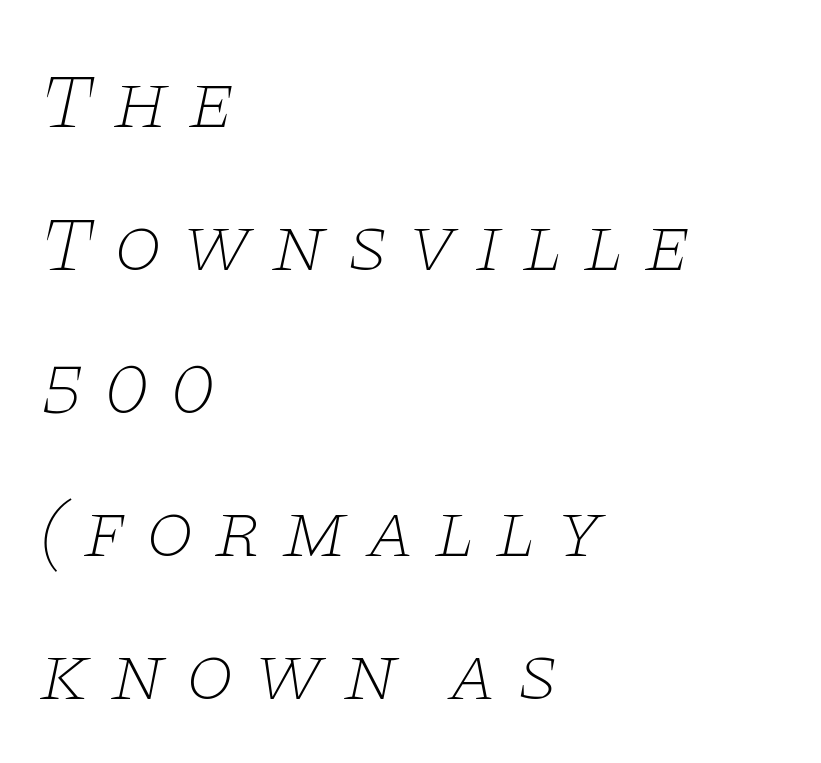
The image shows 79 px thin, wide serif type, italic (leaning right); set left-aligned, line spacing 1.81x, unusually wide letter spacing (+0.24 em), not underlined; low stroke contrast and a large x-height.
